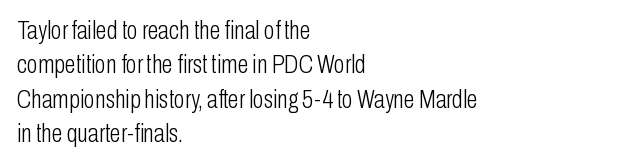
{"italic": "no", "bold": "no", "underline": "no", "align": "left", "line_spacing": "normal", "line_spacing_ratio": 1.38, "letter_spacing": "normal", "letter_spacing_em": 0.0, "glyph_px": 25}
